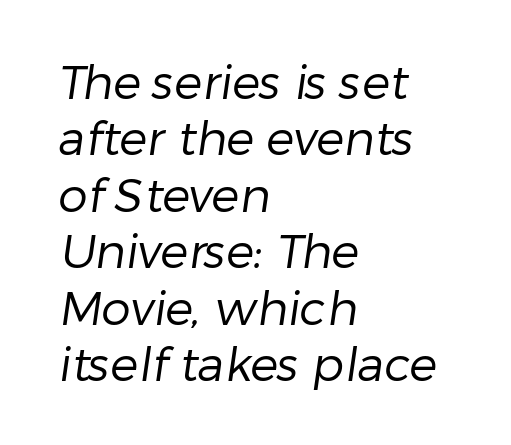
{"serif": "no", "bold": "no", "weight": "regular", "width": "normal", "stroke_contrast": "low", "x_height": "medium", "monospaced": "no", "underline": "no", "align": "left", "line_spacing_ratio": 1.2, "letter_spacing": "normal", "letter_spacing_em": 0.0, "glyph_px": 47}
